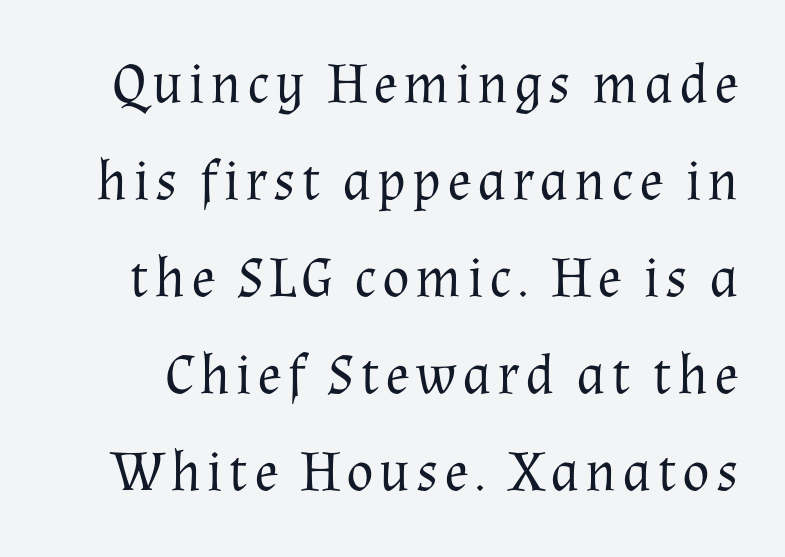
{"serif": "yes", "italic": "no", "bold": "no", "weight": "regular", "width": "normal", "stroke_contrast": "medium", "x_height": "medium", "monospaced": "no", "underline": "no", "line_spacing": "normal", "line_spacing_ratio": 1.7, "glyph_px": 57}
